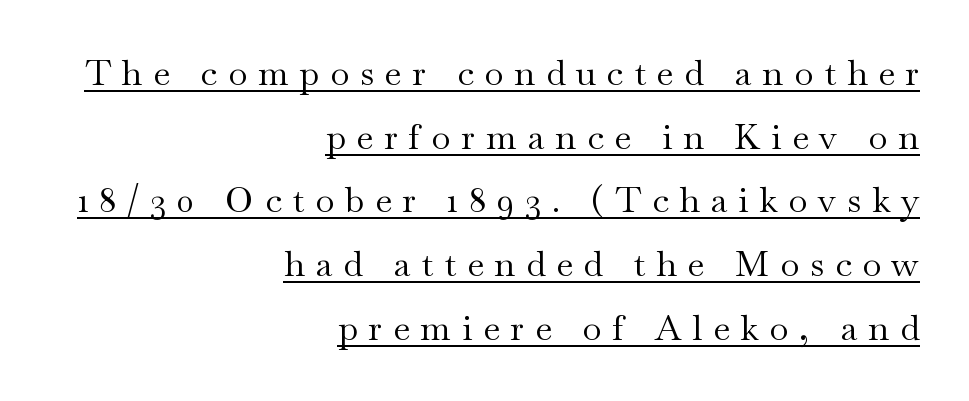
The image shows 35 px regular-weight, wide serif type, upright; set right-aligned, line spacing 1.82x, unusually wide letter spacing (+0.31 em), underlined; medium stroke contrast and a small x-height.
